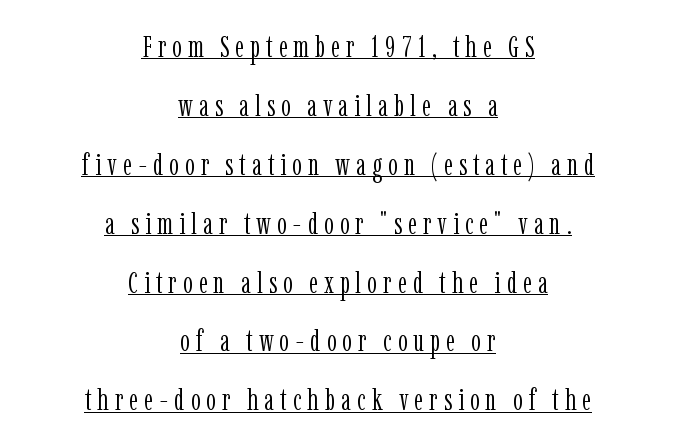
Posture: upright roman. Neither beginnings nor endings align; midpoints do. What decoration does the sample have? An underline. Serifs: yes, visible at the terminals of the letterforms. Regarding leading, the lines here are spaced well apart.
